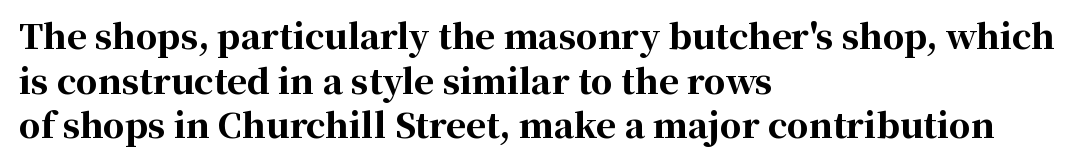
Q: Is the text bold? A: Yes.
Q: Is the text italic (slanted)? A: No, it is upright.
Q: Is the typeface a serif or a sans-serif typeface? A: Serif.
Q: Is the text underlined? A: No.
Q: How is the paragraph aligned? A: Left-aligned.
Q: Is the spacing between letters normal or unusually wide? A: Normal.
Q: Is the spacing between lines tight, normal or loose? A: Normal.
Q: Width (condensed, normal, or wide)? A: Normal.
Q: Stroke contrast? A: High.
Q: x-height? A: Medium.
Q: Monospaced? A: No.
